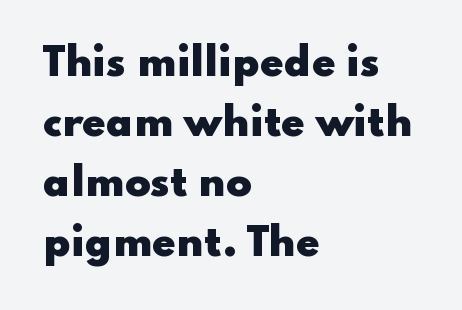
The image shows 38 px heavy, wide sans-serif type, upright; set left-aligned, normal line spacing (1.58x), normal letter spacing, not underlined; low stroke contrast and a small x-height.
